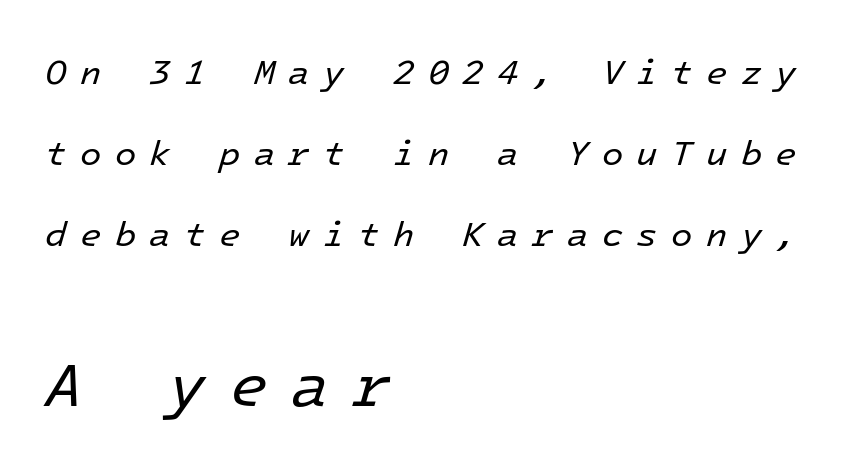
Q: Is the text bold? A: No.
Q: Is the text italic (slanted)? A: Yes, it leans right by about 16 degrees.
Q: Is the text underlined? A: No.
Q: How is the paragraph aligned? A: Left-aligned.
Q: Is the spacing between letters normal or unusually wide? A: Unusually wide.
Q: Is the spacing between lines tight, normal or loose? A: Loose.
Q: Which block of text is set in a larger size, the first (top) or the second (bottom)? A: The second (bottom) one.
Q: Width (condensed, normal, or wide)? A: Normal.
Q: Stroke contrast? A: Low.
Q: x-height? A: Medium.
Q: Monospaced? A: Yes.
